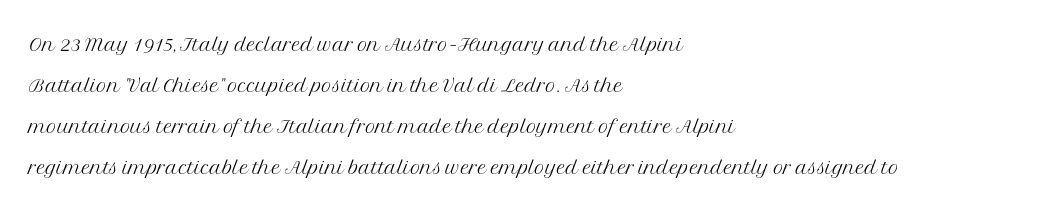
Glyph-to-glyph distance matches everyday printed text. Is this a sans? No — the strokes have serifs. Varying glyph widths throughout — classic text-font behaviour. Stroke thickness stays within the range of a standard reading face or lighter. This block has exactly the height ordinary leading produces. All the whitespace from short lines collects on the right.
